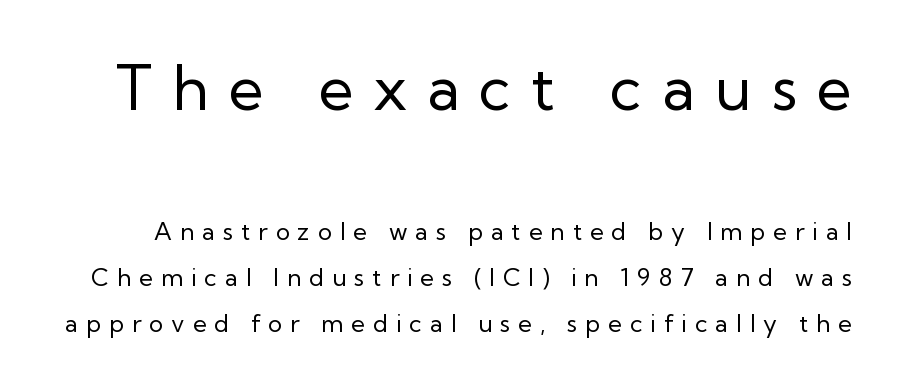
The image shows 61 px regular-weight sans-serif type, upright; set loose line spacing (1.93x), unusually wide letter spacing (+0.33 em), not underlined; the first (top) block is 2.54x larger; low stroke contrast and a medium x-height.
